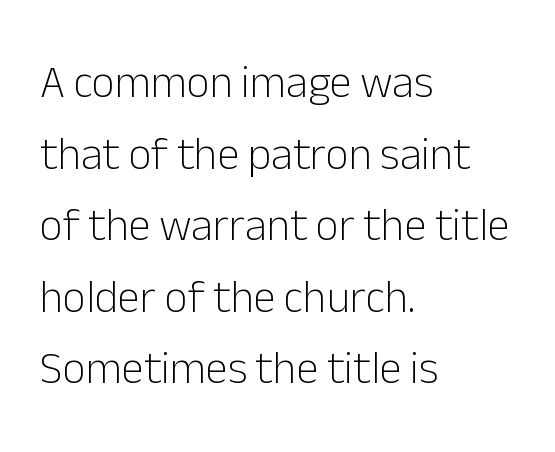
The image shows 45 px light sans-serif type, upright; set left-aligned, normal line spacing (1.59x), normal letter spacing, not underlined; low stroke contrast and a medium x-height.
